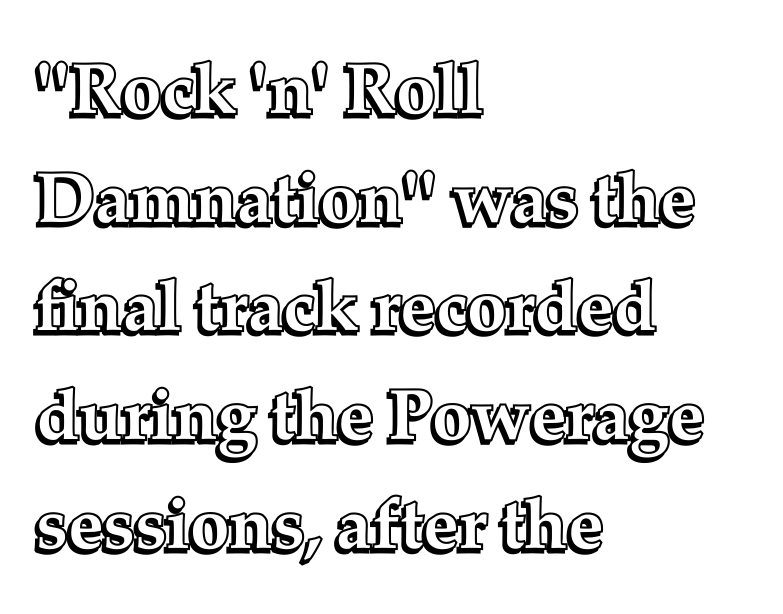
Glyph-to-glyph distance matches everyday printed text. Honestly, there is no underline to notice here at all. Character widths vary here, with narrow letters taking less room than wide ones. Characters remain perfectly vertical along every line.
